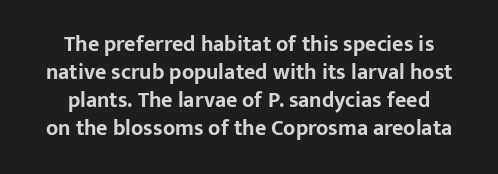
Nope, not italic — everything's standing straight. Letter spacing: default. Chunky letters — that's bold for sure. Where is the straight margin? There isn't one; the lines are centered. The glyphs are unaccompanied by any horizontal stroke below them.
